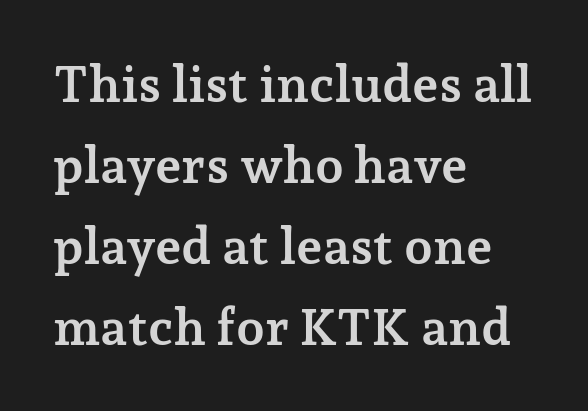
Q: Is the text bold? A: Yes.
Q: Is the text italic (slanted)? A: No, it is upright.
Q: Is the typeface a serif or a sans-serif typeface? A: Serif.
Q: Is the text underlined? A: No.
Q: How is the paragraph aligned? A: Left-aligned.
Q: Is the spacing between letters normal or unusually wide? A: Normal.
Q: Is the spacing between lines tight, normal or loose? A: Normal.
Q: Width (condensed, normal, or wide)? A: Normal.
Q: Stroke contrast? A: Low.
Q: x-height? A: Medium.
Q: Monospaced? A: No.
